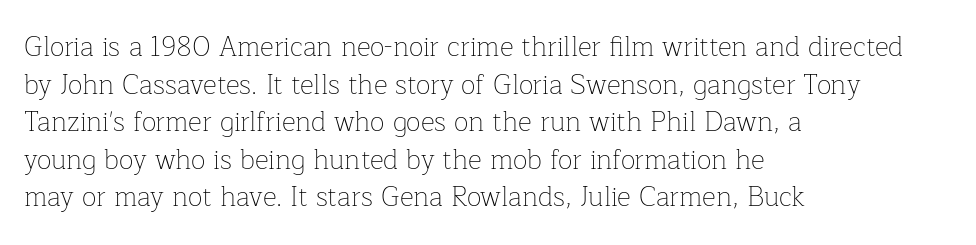
The image shows 27 px text type, upright; set left-aligned, normal line spacing (1.39x), normal letter spacing, not underlined.
